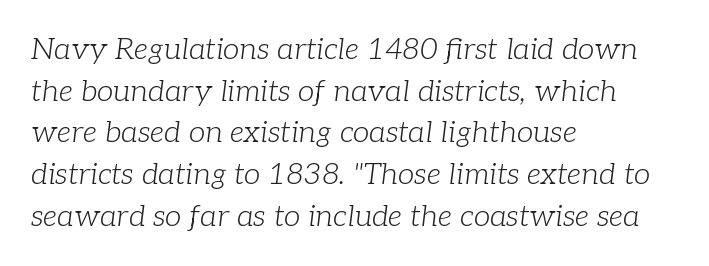
The image shows 30 px light serif type, italic (leaning right); set left-aligned, normal line spacing (1.39x), normal letter spacing, not underlined; low stroke contrast and a medium x-height.
